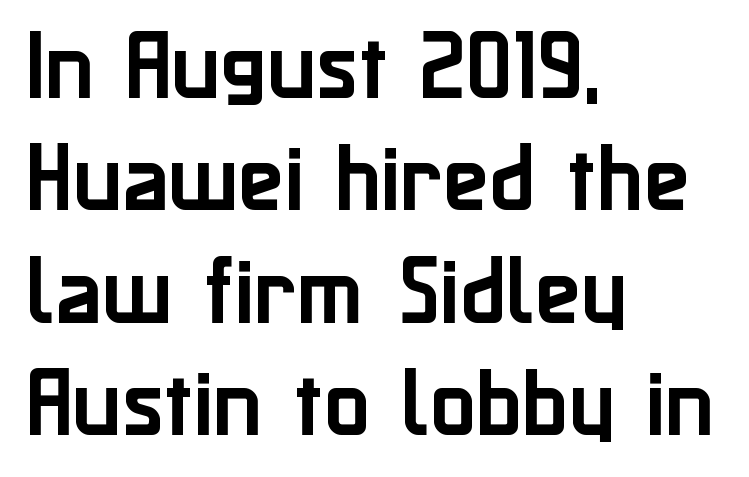
Short and long lines alike share a common starting point at left. Honestly, there is no underline to notice here at all. Quick note: not italic, upright. Character widths vary here, with narrow letters taking less room than wide ones. Students, note that the glyphs here touch the page at normal intervals. Classification — sans serif.
